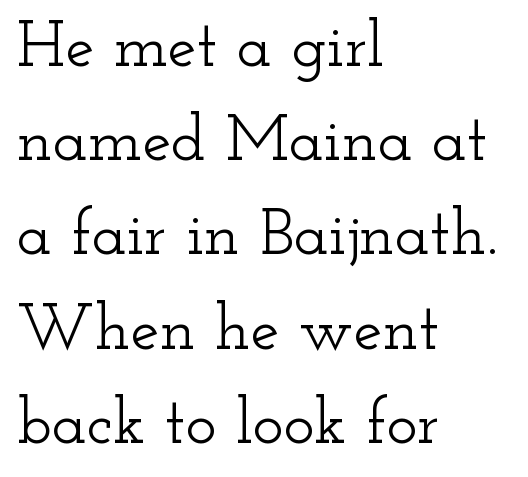
The typography opts for an upright posture over an oblique one. Does the leading feel generous? No, just average. Do the characters align in a grid? No, the font is proportional. These lines are set flush left with a ragged right edge. Does extra space separate the letters? No, they use regular spacing.
